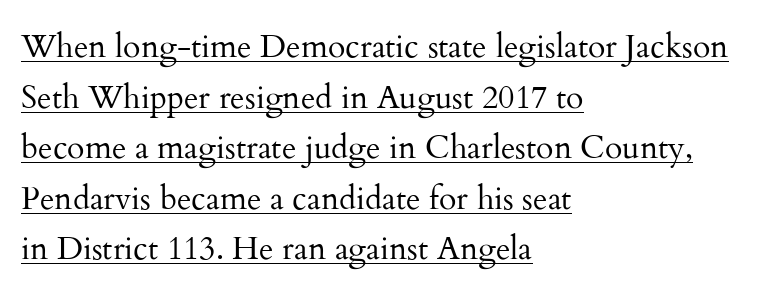
The image shows 32 px regular-weight serif type, upright; set left-aligned, normal line spacing (1.58x), normal letter spacing, underlined; medium stroke contrast and a small x-height.
